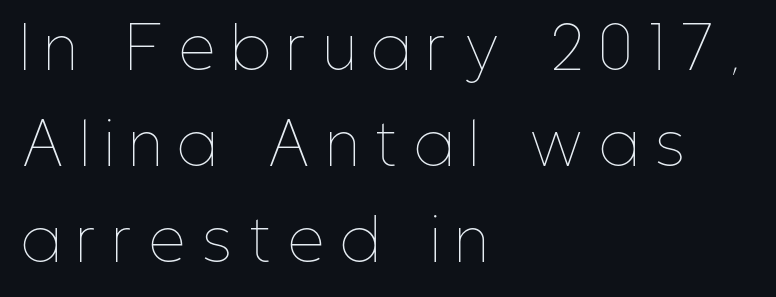
{"italic": "no", "bold": "no", "weight": "thin", "width": "condensed", "stroke_contrast": "low", "x_height": "medium", "monospaced": "no", "underline": "no", "align": "left", "line_spacing_ratio": 1.71, "letter_spacing": "wide", "letter_spacing_em": 0.32, "glyph_px": 56}
